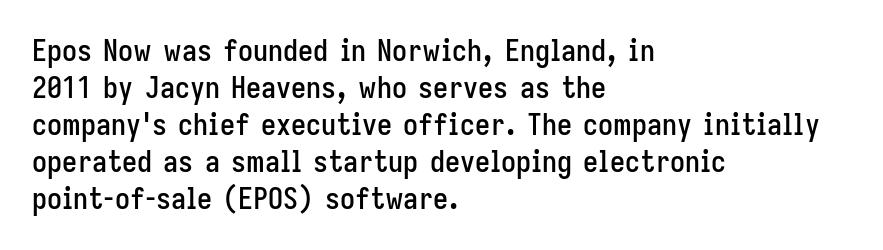
{"serif": "no", "italic": "no", "width": "condensed", "stroke_contrast": "low", "x_height": "medium", "monospaced": "no", "underline": "no", "align": "left", "line_spacing_ratio": 1.23, "letter_spacing": "normal", "letter_spacing_em": 0.0, "glyph_px": 30}
